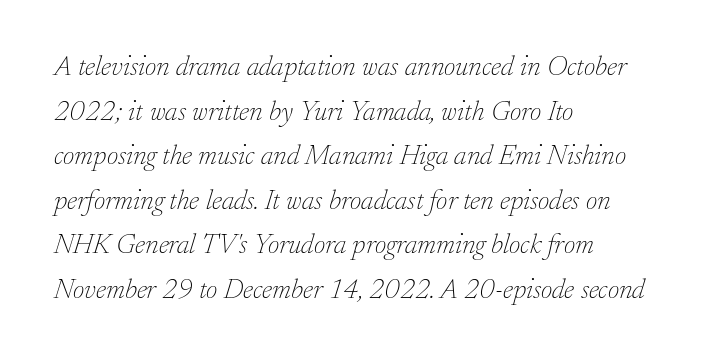
These lines keep a tight, regular rhythm from letter to letter. Unmarked baselines from the first word to the last. A quiet, ordinary-to-light weight characterises the typeface. Proportional: the letters do not fall into vertical columns. In terms of letterform style, serifs are clearly present.
